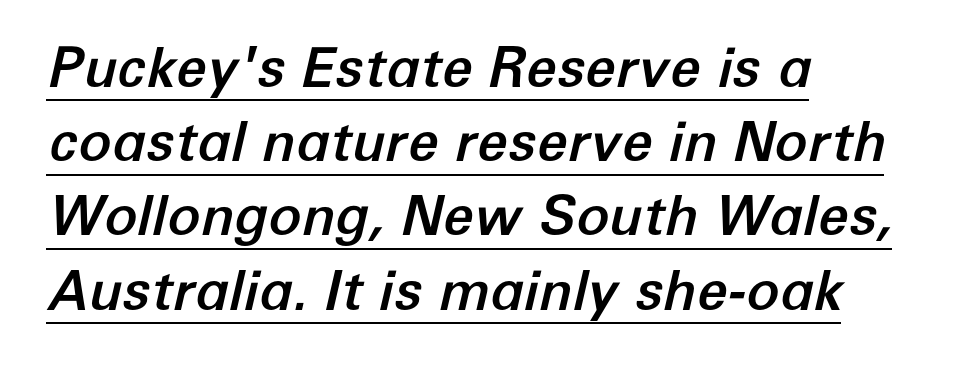
Q: Is the text italic (slanted)? A: Yes, it leans right by about 12 degrees.
Q: Is the text underlined? A: Yes.
Q: How is the paragraph aligned? A: Left-aligned.
Q: Is the spacing between letters normal or unusually wide? A: Normal.
Q: Is the spacing between lines tight, normal or loose? A: Normal.
Q: Width (condensed, normal, or wide)? A: Normal.
Q: Stroke contrast? A: Low.
Q: x-height? A: Medium.
Q: Monospaced? A: No.
